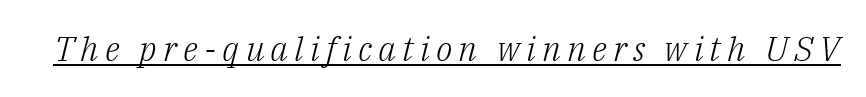
Caption: lettering with a line underneath. The passage shown is typed in a proportional face where columns would drift. Emphasis-style slanted type is in use. The glyphs in this specimen are seriffed. Stems and bowls with no extra thickness — not bold.
